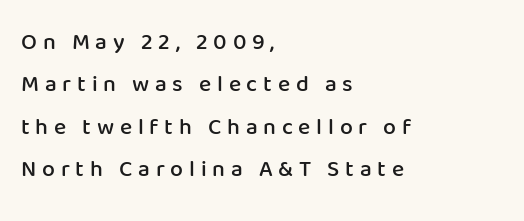
Words float on clear page, feet unadorned. These words are printed semibold, heavier than regular yet not bold. Visually the block forms a straight wall on the left and a jagged coastline on the right. How are the letters spaced? Widely, with obvious added tracking. The letters stand straight up with perfectly vertical stems.
